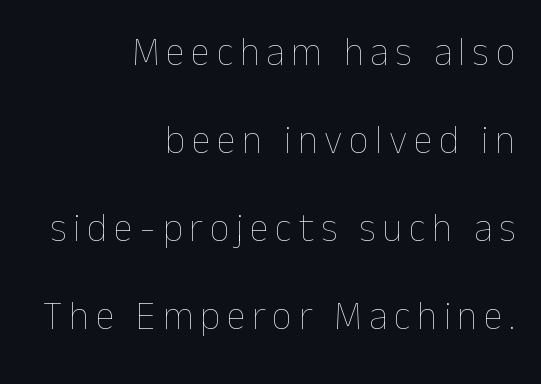
The image shows 39 px thin type, upright; set right-aligned, loose line spacing (2.26x), not underlined; low stroke contrast and a medium x-height.
